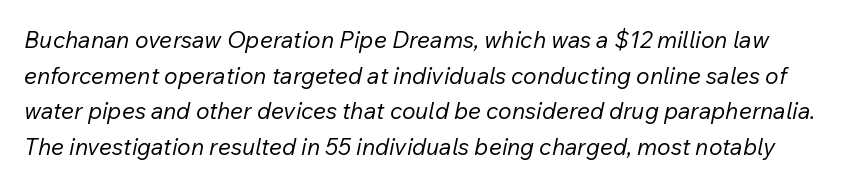
{"italic": "yes", "lean": "right", "slant_degrees": 12, "bold": "no", "underline": "no", "line_spacing": "normal", "line_spacing_ratio": 1.55, "letter_spacing": "normal", "letter_spacing_em": 0.0, "glyph_px": 23}
